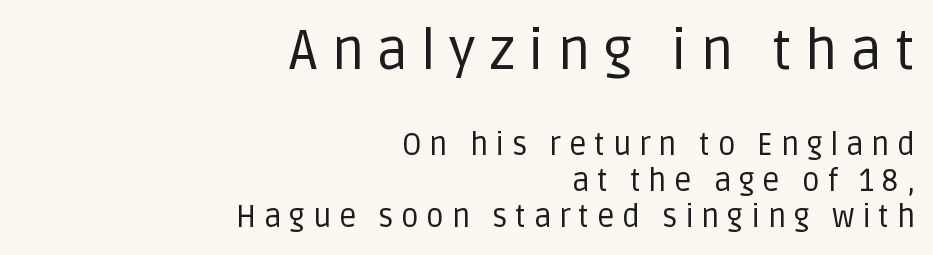
The image shows 55 px regular-weight sans-serif type, upright; set right-aligned, line spacing 1.16x, unusually wide letter spacing (+0.24 em), not underlined; the first (top) block is 1.77x larger; low stroke contrast and a large x-height.
